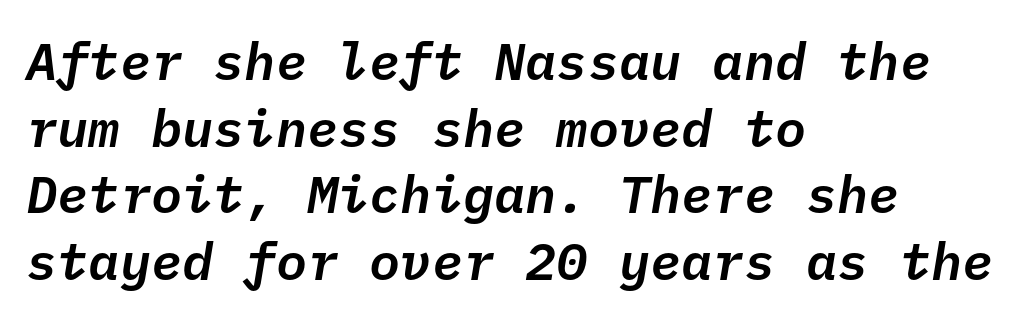
{"italic": "yes", "lean": "right", "slant_degrees": 10, "width": "normal", "stroke_contrast": "low", "x_height": "medium", "monospaced": "yes", "underline": "no", "align": "left", "line_spacing": "normal", "line_spacing_ratio": 1.28, "letter_spacing": "normal", "letter_spacing_em": 0.0, "glyph_px": 52}
